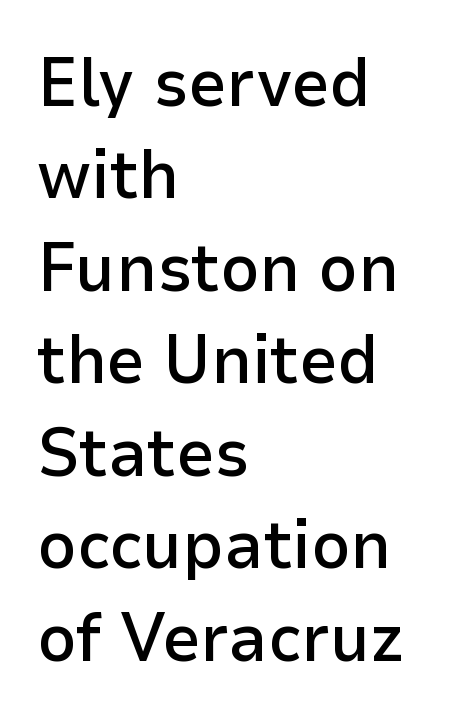
The lettering holds an erect, upright posture throughout. Vertically, the passage feels balanced, rows spaced as you'd expect. Weight check: semibold — heavier than regular, not quite bold. The passage shown has conventional tracking throughout. Each line starts at the same left margin while the right side varies.
